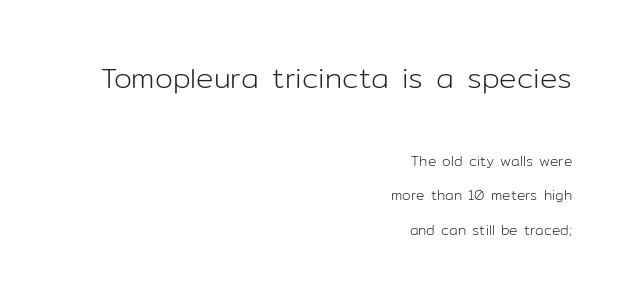
Italic? Not at all — the glyphs are vertical. Each letter keeps its own natural width here, so spacing adapts to shape. Nothing sits at the stroke ends, so this counts as sans-serif. The space directly below the letters is spotless. The ragged edge is on the left, which tells us the setting is flush right.
